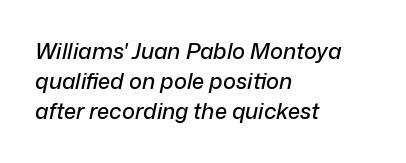
{"italic": "yes", "lean": "right", "slant_degrees": 12, "underline": "no", "align": "left", "line_spacing": "normal", "line_spacing_ratio": 1.37, "letter_spacing": "normal", "letter_spacing_em": 0.0, "glyph_px": 22}
